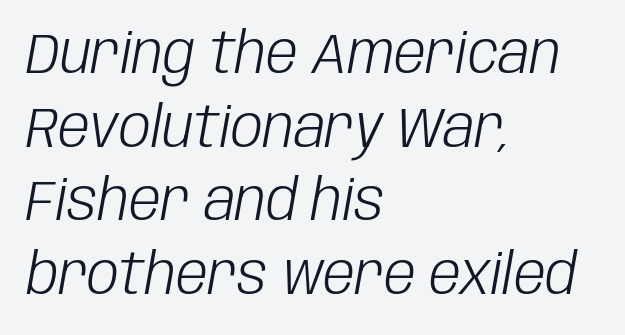
The image shows 57 px light, condensed type, italic (leaning right); set left-aligned, normal line spacing (1.29x), normal letter spacing, not underlined; low stroke contrast and a large x-height.
